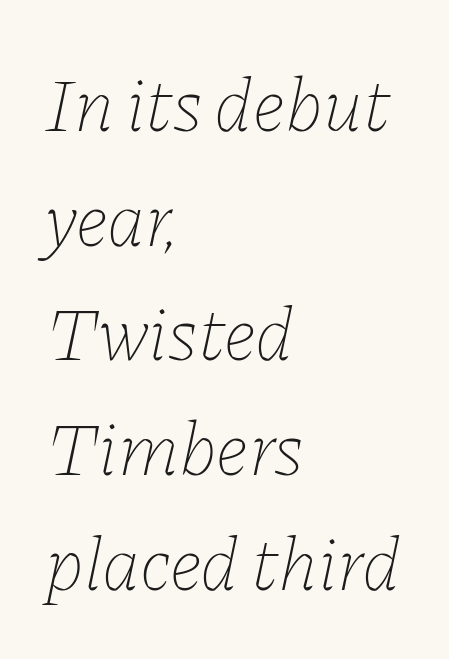
{"italic": "yes", "lean": "right", "slant_degrees": 11, "bold": "no", "weight": "thin", "width": "normal", "stroke_contrast": "low", "x_height": "medium", "monospaced": "no", "underline": "no", "align": "left", "line_spacing": "normal", "line_spacing_ratio": 1.49, "letter_spacing": "normal", "letter_spacing_em": 0.0, "glyph_px": 77}
